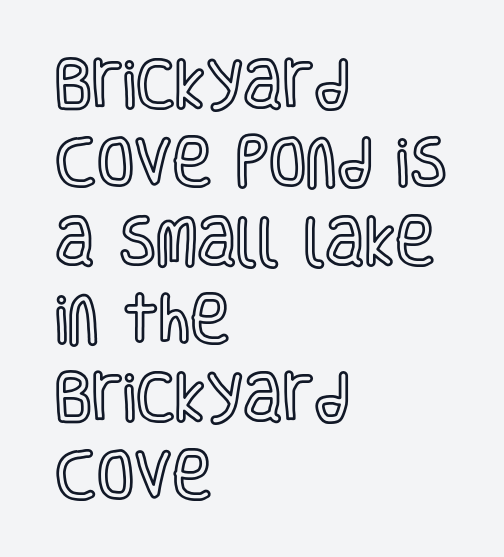
{"italic": "no", "width": "condensed", "x_height": "large", "monospaced": "no", "underline": "no", "align": "left", "line_spacing": "normal", "line_spacing_ratio": 1.45, "letter_spacing": "normal", "letter_spacing_em": 0.0, "glyph_px": 54}
